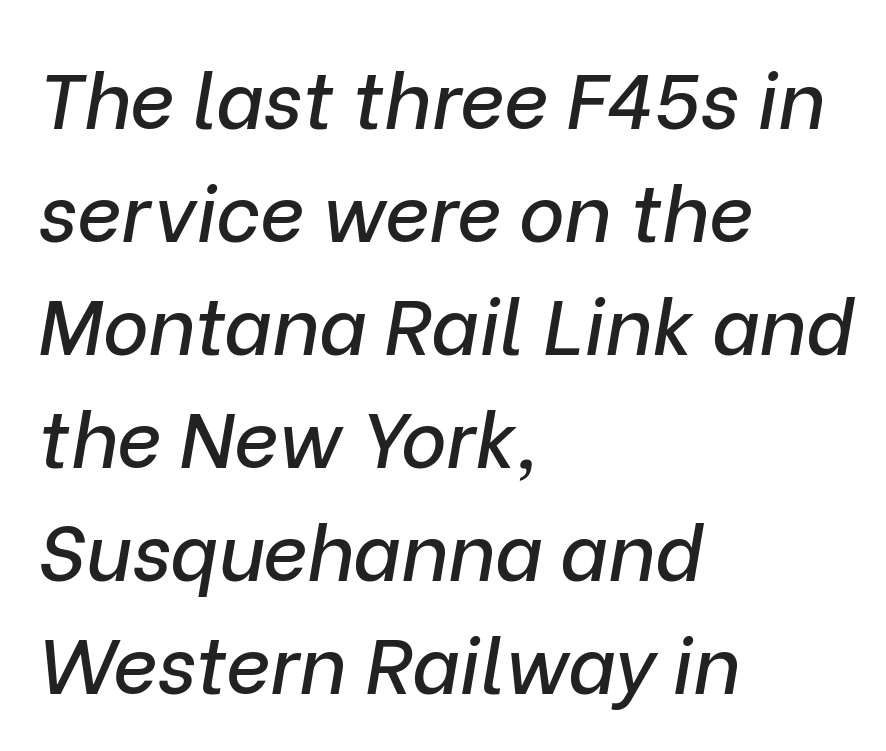
The image shows 78 px text type, italic (leaning right); set left-aligned, normal line spacing (1.45x), normal letter spacing, not underlined; low stroke contrast and a medium x-height.
